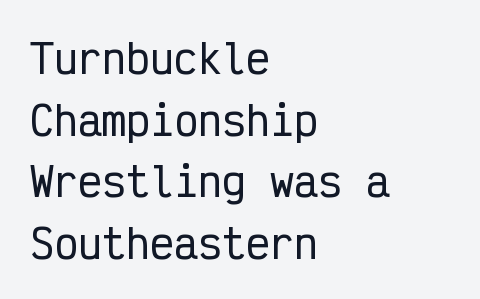
{"serif": "no", "italic": "no", "width": "condensed", "stroke_contrast": "low", "x_height": "medium", "monospaced": "yes", "underline": "no", "align": "left", "line_spacing": "normal", "line_spacing_ratio": 1.54, "letter_spacing": "normal", "letter_spacing_em": 0.0, "glyph_px": 40}
